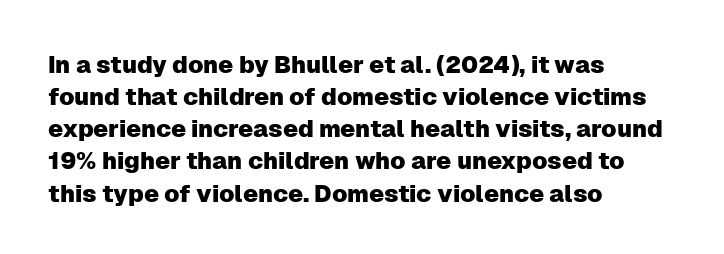
Just letters on the line, the space beneath them empty. Honestly, the row spacing looks completely unremarkable. No italicization has been applied; the sample stays upright. Teacher's note: observe the even left margin — that is flush-left alignment. Glyph-to-glyph distance matches everyday printed text.
